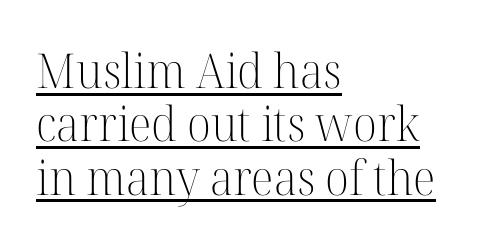
Q: Is the text bold? A: No.
Q: Is the text italic (slanted)? A: No, it is upright.
Q: Is the typeface a serif or a sans-serif typeface? A: Serif.
Q: Is the text underlined? A: Yes.
Q: How is the paragraph aligned? A: Left-aligned.
Q: Is the spacing between letters normal or unusually wide? A: Normal.
Q: Is the spacing between lines tight, normal or loose? A: Tight.
Q: Width (condensed, normal, or wide)? A: Normal.
Q: Stroke contrast? A: High.
Q: x-height? A: Medium.
Q: Monospaced? A: No.
